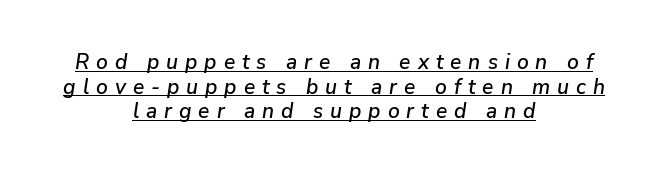
Q: Is the text italic (slanted)? A: Yes, it leans right by about 9 degrees.
Q: Is the text underlined? A: Yes.
Q: How is the paragraph aligned? A: Centered.
Q: Is the spacing between letters normal or unusually wide? A: Unusually wide.
